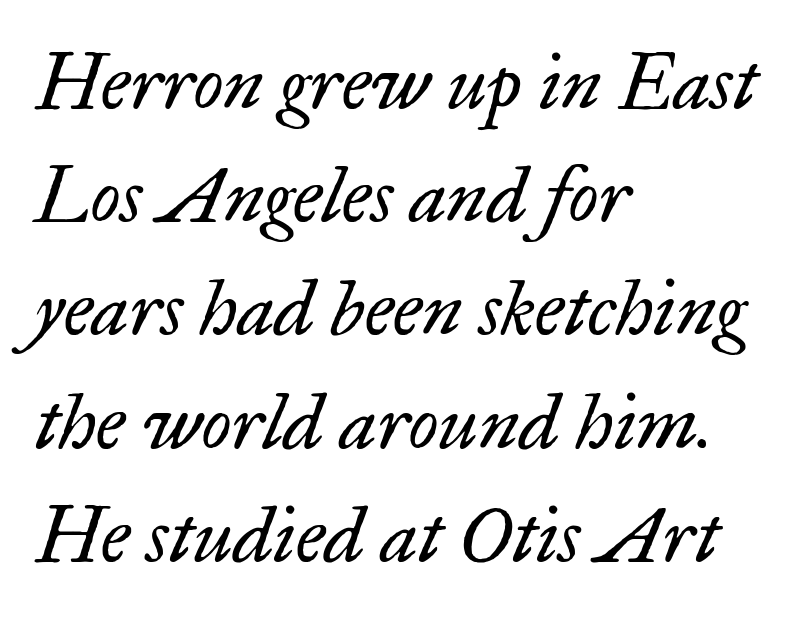
Q: Is the text bold? A: No.
Q: Is the text italic (slanted)? A: Yes, it leans right by about 17 degrees.
Q: Is the typeface a serif or a sans-serif typeface? A: Serif.
Q: Is the text underlined? A: No.
Q: How is the paragraph aligned? A: Left-aligned.
Q: Is the spacing between letters normal or unusually wide? A: Normal.
Q: Is the spacing between lines tight, normal or loose? A: Normal.
Q: Width (condensed, normal, or wide)? A: Normal.
Q: Stroke contrast? A: Low.
Q: x-height? A: Small.
Q: Monospaced? A: No.
